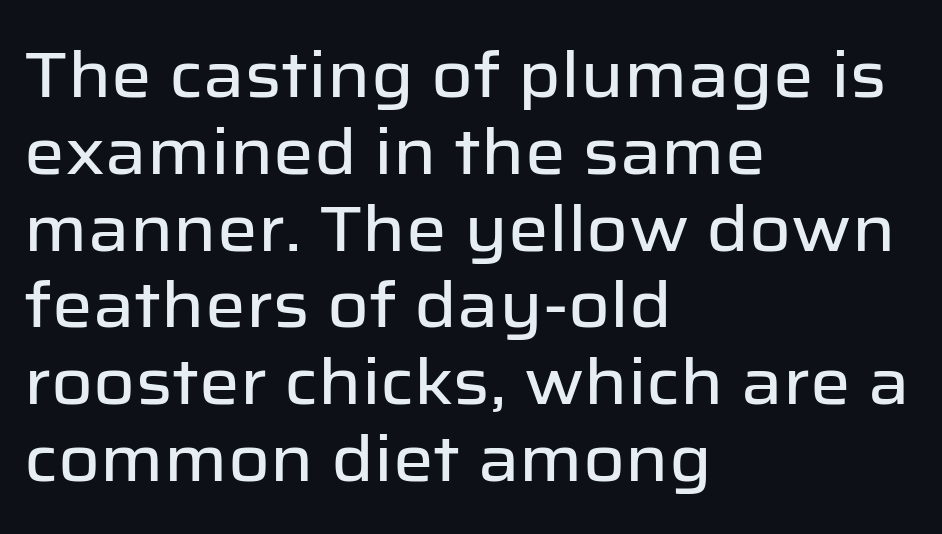
Q: Is the text italic (slanted)? A: No, it is upright.
Q: Is the typeface a serif or a sans-serif typeface? A: Sans-serif.
Q: Is the text underlined? A: No.
Q: How is the paragraph aligned? A: Left-aligned.
Q: Is the spacing between letters normal or unusually wide? A: Normal.
Q: Width (condensed, normal, or wide)? A: Normal.
Q: Stroke contrast? A: Low.
Q: x-height? A: Medium.
Q: Monospaced? A: No.
